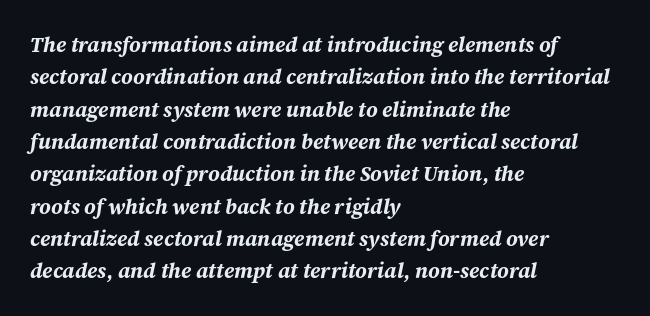
Q: Is the text bold? A: Yes.
Q: Is the text italic (slanted)? A: Yes, it leans right by about 12 degrees.
Q: Is the text underlined? A: No.
Q: How is the paragraph aligned? A: Left-aligned.
Q: Is the spacing between letters normal or unusually wide? A: Normal.
Q: Is the spacing between lines tight, normal or loose? A: Normal.
